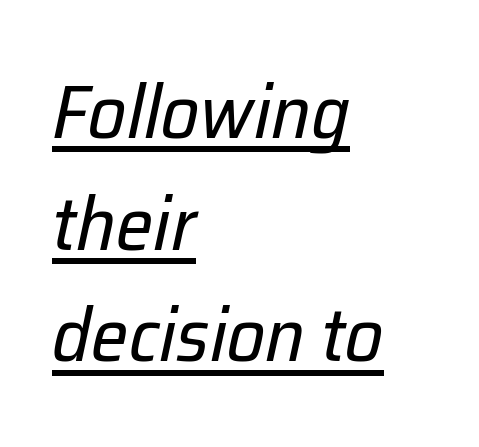
The image shows 75 px regular-weight type, italic (leaning right); set left-aligned, normal line spacing (1.49x), normal letter spacing, underlined; low stroke contrast and a medium x-height.
